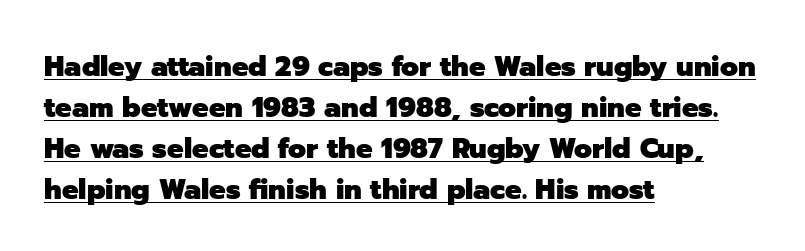
Q: Is the text bold? A: Yes.
Q: Is the text italic (slanted)? A: No, it is upright.
Q: Is the typeface a serif or a sans-serif typeface? A: Sans-serif.
Q: Is the text underlined? A: Yes.
Q: How is the paragraph aligned? A: Left-aligned.
Q: Is the spacing between letters normal or unusually wide? A: Normal.
Q: Is the spacing between lines tight, normal or loose? A: Normal.
Q: Width (condensed, normal, or wide)? A: Normal.
Q: Stroke contrast? A: Low.
Q: x-height? A: Medium.
Q: Monospaced? A: No.
